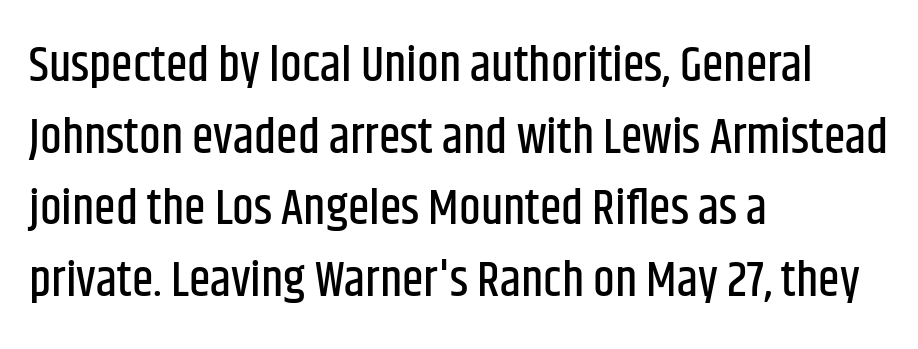
This rendering uses left alignment, leaving the right contour irregular. The gaps between neighbouring characters are ordinary and unremarkable. Classification — sans serif. Unlike italic type, these characters show no tilt at all. Has an underline been added? It has not.
